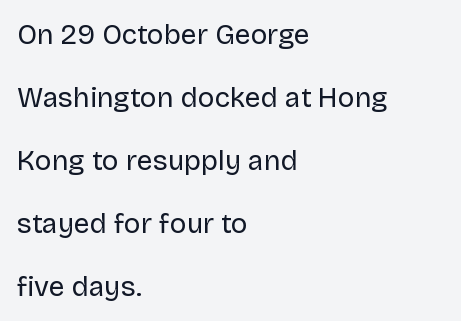
Does the leading feel generous? Absolutely, it's lavish. The lettering stays uniformly vertical, giving the passage a roman look. The passage shown has conventional tracking throughout. Here the designer chose a conventional face with non-uniform glyph widths.
